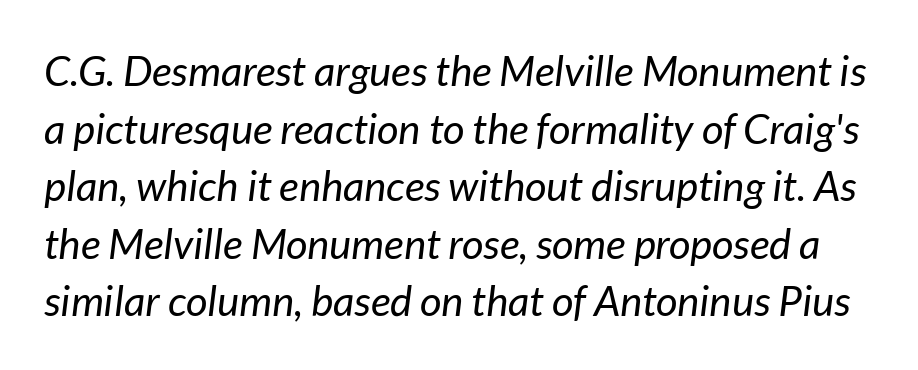
{"italic": "yes", "lean": "right", "slant_degrees": 7, "bold": "no", "weight": "regular", "width": "normal", "stroke_contrast": "low", "x_height": "medium", "monospaced": "no", "underline": "no", "line_spacing": "normal", "line_spacing_ratio": 1.37, "letter_spacing": "normal", "letter_spacing_em": 0.0, "glyph_px": 42}
